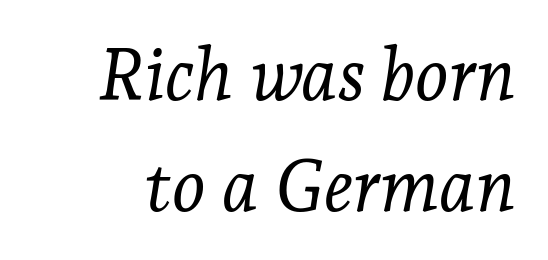
{"serif": "yes", "italic": "yes", "lean": "right", "slant_degrees": 7, "bold": "no", "weight": "light", "width": "normal", "stroke_contrast": "low", "x_height": "medium", "monospaced": "no", "underline": "no", "line_spacing": "normal", "line_spacing_ratio": 1.54, "letter_spacing": "normal", "letter_spacing_em": 0.0, "glyph_px": 72}
